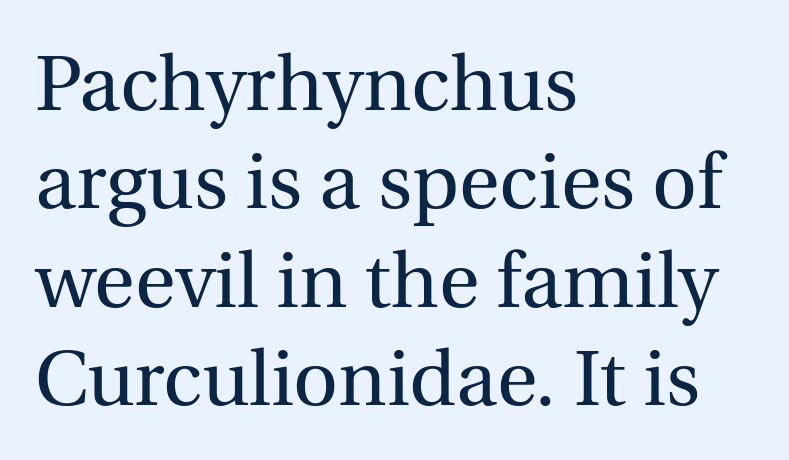
The paragraph shown leans on its left margin. Character widths vary here, with narrow letters taking less room than wide ones. The face used here is rendered with its standard letterfit. Regarding leading, the lines here are spaced in the standard way.
